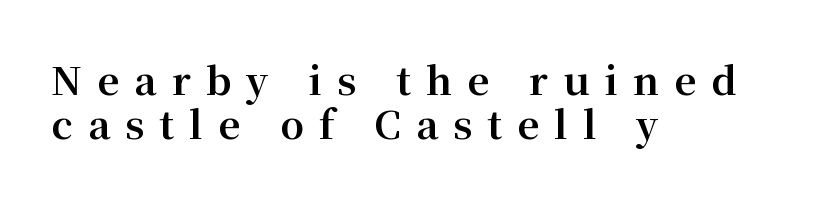
A serif font was chosen for this passage. Vertical spacing — tight. Descenders hang freely into open space. These lines have a slow, spaced-out rhythm from letter to letter. The paragraph shown leans on its left margin. Does the weight exceed regular? Yes, all the way to bold.
